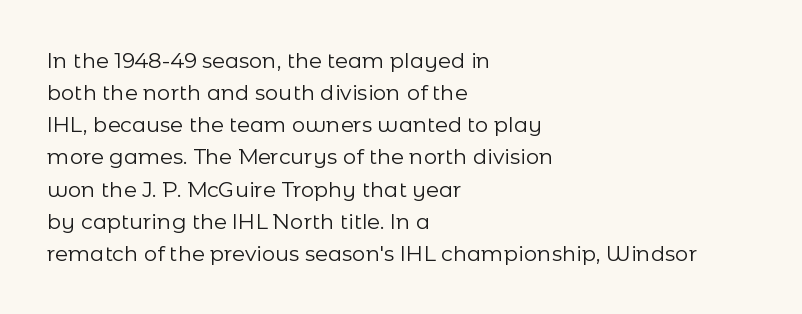
{"italic": "no", "bold": "no", "underline": "no", "align": "left", "line_spacing": "normal", "line_spacing_ratio": 1.53, "letter_spacing": "normal", "letter_spacing_em": 0.0, "glyph_px": 21}
